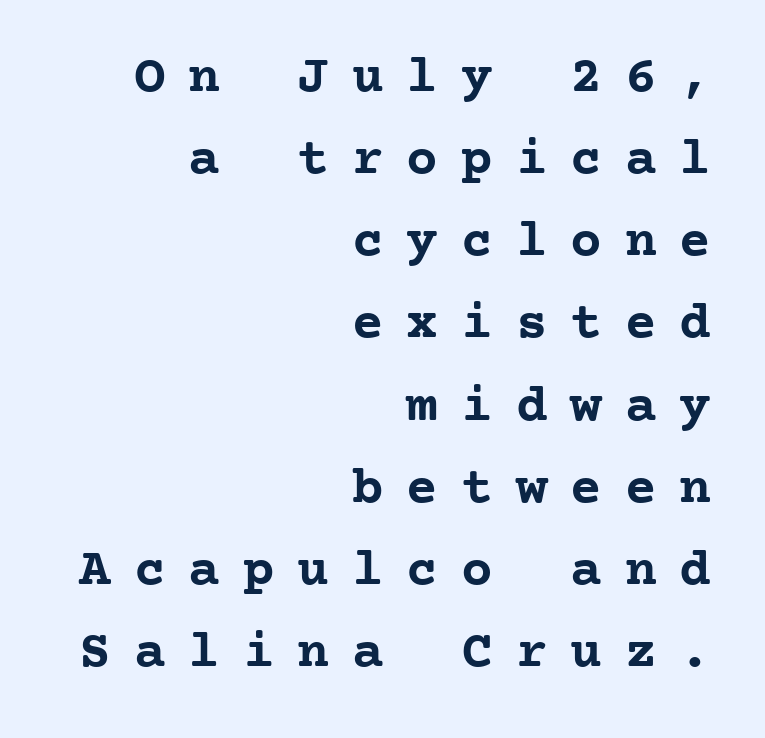
Whoever set this chose a conventional vertical rhythm. Tracking here is generous; glyphs stand well apart from one another. Do the characters align in a grid? Yes, the font is monospaced. Each line ends at the same right margin while the left side varies. The glyphs are unaccompanied by any horizontal stroke below them. I'd describe the lettering as bold — thick and assertive.
